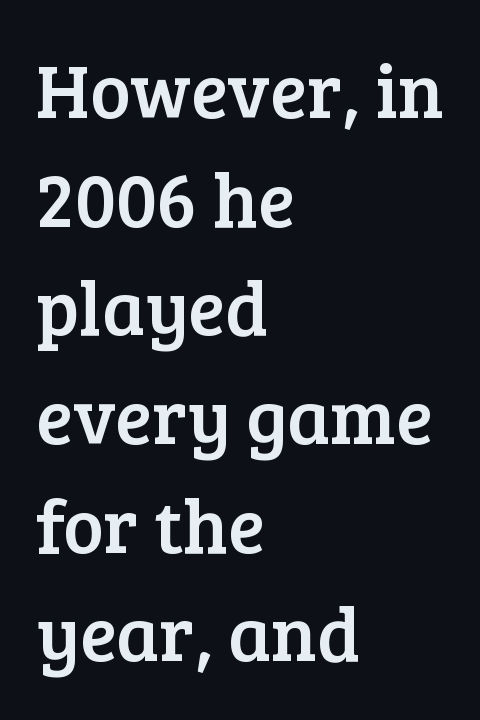
{"serif": "yes", "italic": "no", "width": "normal", "stroke_contrast": "low", "x_height": "medium", "monospaced": "no", "underline": "no", "align": "left", "line_spacing": "normal", "line_spacing_ratio": 1.43, "letter_spacing": "normal", "letter_spacing_em": 0.0, "glyph_px": 76}
